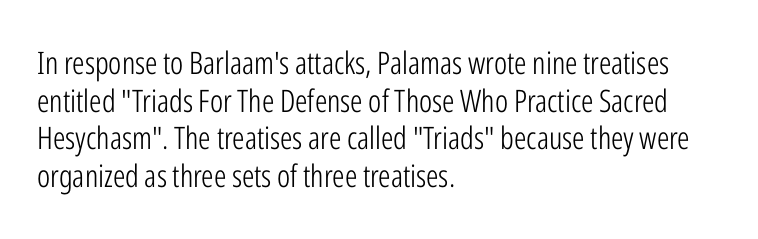
The image shows 31 px light, condensed sans-serif type, upright; set left-aligned, line spacing 1.21x, normal letter spacing, not underlined; low stroke contrast and a medium x-height.
